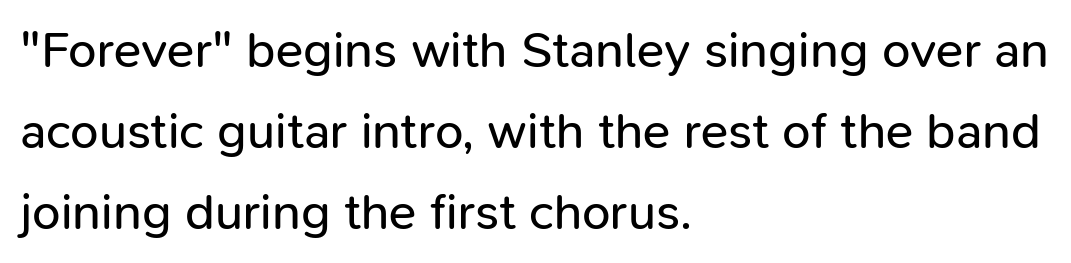
{"serif": "no", "italic": "no", "bold": "no", "weight": "regular", "width": "normal", "stroke_contrast": "low", "x_height": "medium", "monospaced": "no", "underline": "no", "align": "left", "line_spacing": "normal", "line_spacing_ratio": 1.59, "letter_spacing": "normal", "letter_spacing_em": 0.0, "glyph_px": 51}
